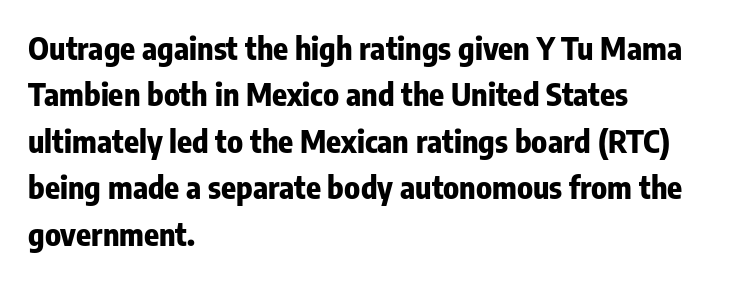
The image shows 31 px bold, condensed sans-serif type, upright; set left-aligned, normal line spacing (1.5x), normal letter spacing, not underlined; low stroke contrast and a medium x-height.
